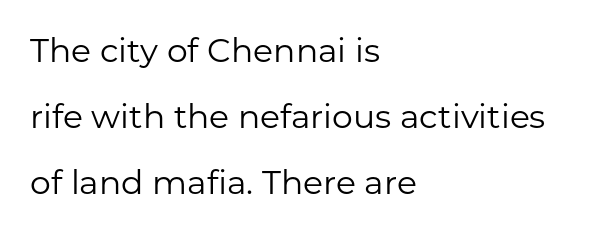
Italic? Not at all — the glyphs are vertical. Caption: multi-line text, flush left, ragged right. Clear beneath every line of the passage. The glyphs in this specimen are sans serif. Vertical stems look standard width or narrower in stroke.
